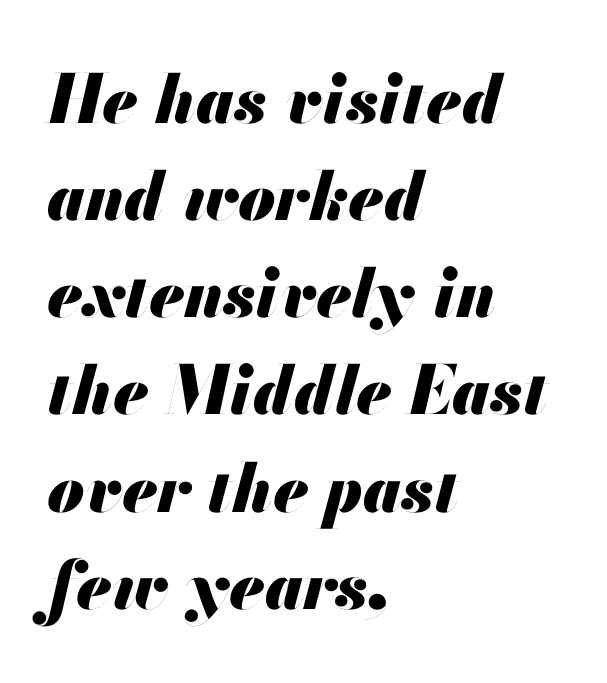
{"italic": "yes", "lean": "right", "slant_degrees": 13, "bold": "yes", "weight": "heavy", "width": "normal", "stroke_contrast": "medium", "x_height": "small", "monospaced": "no", "underline": "no", "align": "left", "line_spacing": "normal", "line_spacing_ratio": 1.45, "letter_spacing": "normal", "letter_spacing_em": 0.0, "glyph_px": 67}
